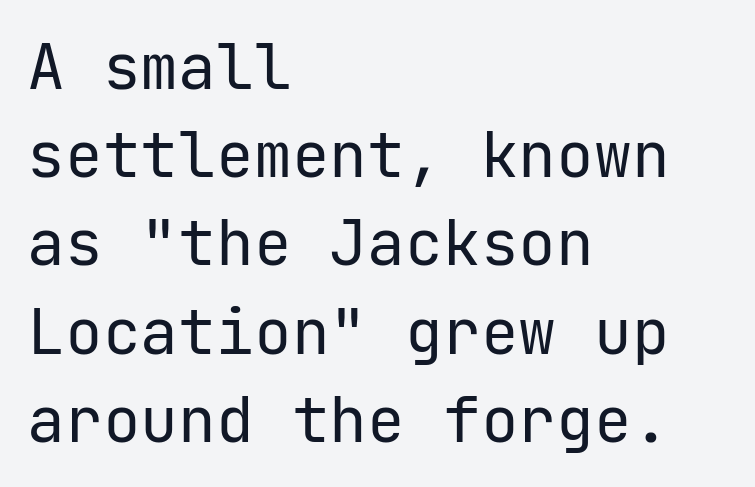
{"serif": "no", "italic": "no", "bold": "no", "weight": "regular", "width": "normal", "stroke_contrast": "low", "x_height": "medium", "monospaced": "yes", "underline": "no", "align": "left", "line_spacing": "normal", "line_spacing_ratio": 1.4, "letter_spacing": "normal", "letter_spacing_em": 0.0, "glyph_px": 63}
